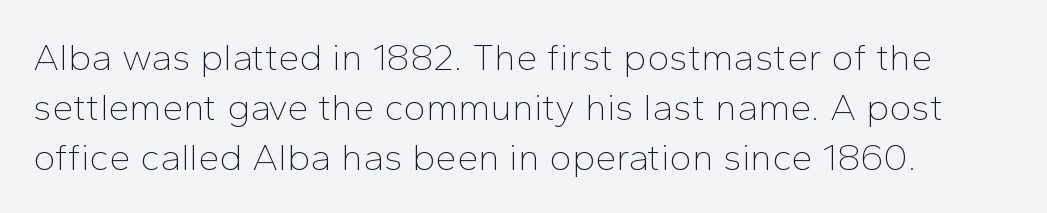
Serifs: no, the terminals of the letterforms are clean. The block of text has a typical density, with ordinary space between rows. The face used here is rendered with its standard letterfit. The lettering holds an erect, upright posture throughout. Stems and bowls with no extra thickness — not bold.
